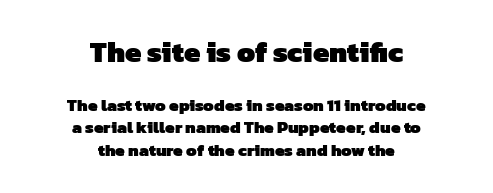
{"serif": "no", "bold": "yes", "weight": "heavy", "width": "normal", "stroke_contrast": "low", "x_height": "medium", "monospaced": "no", "underline": "no", "align": "center", "line_spacing": "normal", "line_spacing_ratio": 1.33, "letter_spacing": "normal", "letter_spacing_em": 0.0, "larger_block": "first", "size_ratio": 1.71, "glyph_px": 29}
